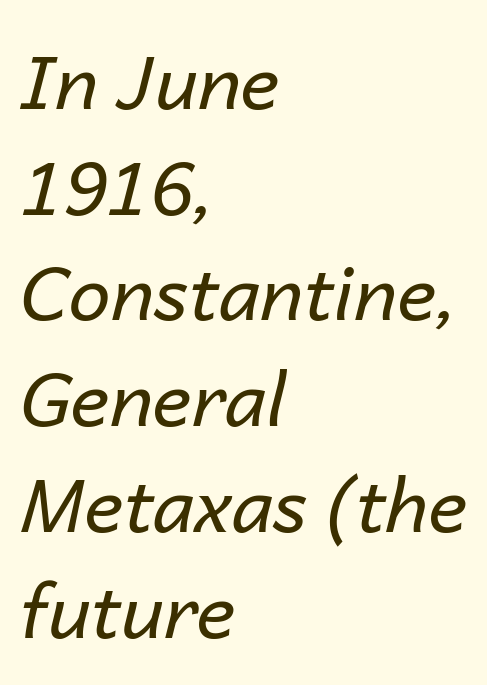
{"italic": "yes", "lean": "right", "slant_degrees": 14, "bold": "no", "weight": "regular", "width": "normal", "stroke_contrast": "low", "x_height": "medium", "monospaced": "no", "underline": "no", "align": "left", "line_spacing": "normal", "line_spacing_ratio": 1.41, "letter_spacing": "normal", "letter_spacing_em": 0.0, "glyph_px": 75}
